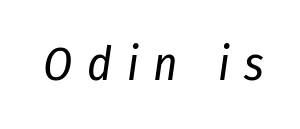
Q: Is the text bold? A: No.
Q: Is the text italic (slanted)? A: Yes, it leans right by about 8 degrees.
Q: Is the text underlined? A: No.
Q: Is the spacing between letters normal or unusually wide? A: Unusually wide.
Q: Width (condensed, normal, or wide)? A: Condensed.
Q: Stroke contrast? A: Low.
Q: x-height? A: Medium.
Q: Monospaced? A: No.
